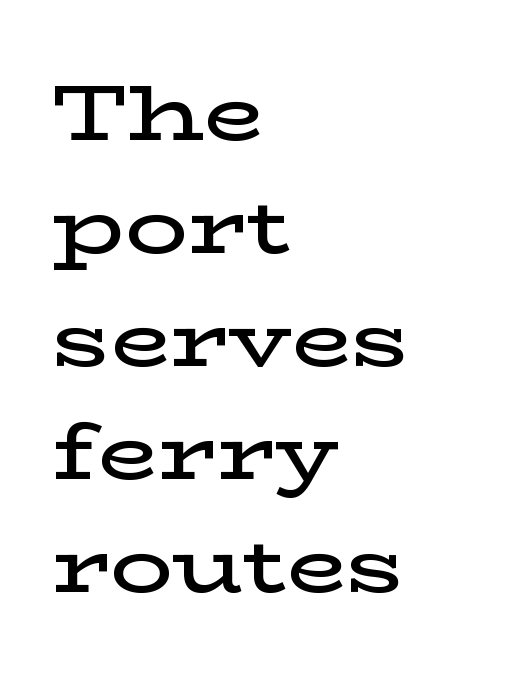
The image shows 78 px semibold, wide serif type, upright; set left-aligned, normal line spacing (1.45x), normal letter spacing, not underlined; low stroke contrast and a medium x-height.
